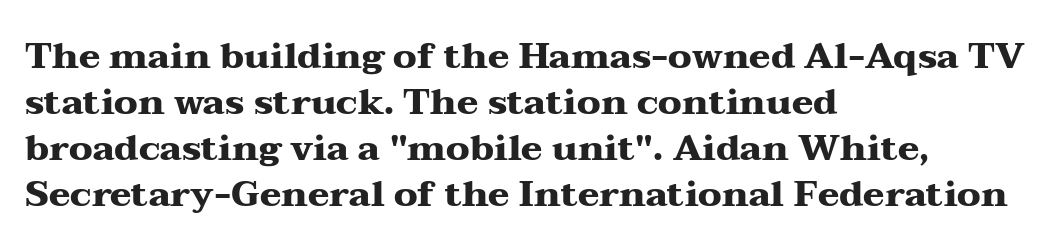
Q: Is the text bold? A: Yes.
Q: Is the text italic (slanted)? A: No, it is upright.
Q: Is the typeface a serif or a sans-serif typeface? A: Serif.
Q: Is the text underlined? A: No.
Q: How is the paragraph aligned? A: Left-aligned.
Q: Is the spacing between letters normal or unusually wide? A: Normal.
Q: Is the spacing between lines tight, normal or loose? A: Normal.
Q: Width (condensed, normal, or wide)? A: Wide.
Q: Stroke contrast? A: Medium.
Q: x-height? A: Medium.
Q: Monospaced? A: No.
